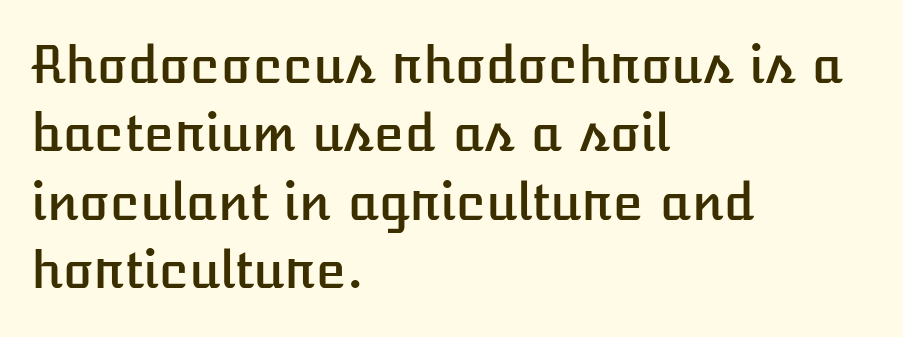
Observe the ordinary spacing: letters are neighbours, not strangers. Left-aligned paragraph, ragged on the right. Regarding leading, the lines here are spaced in the standard way. The passage shown is not underscored anywhere. No italicization has been applied; the sample stays upright.
